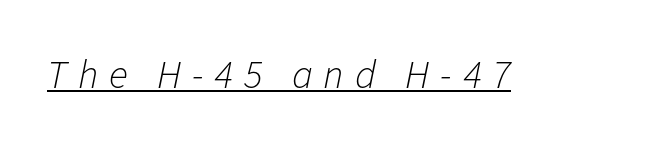
The image shows 40 px light type, italic (leaning right); set unusually wide letter spacing (+0.27 em), underlined; low stroke contrast and a medium x-height.
